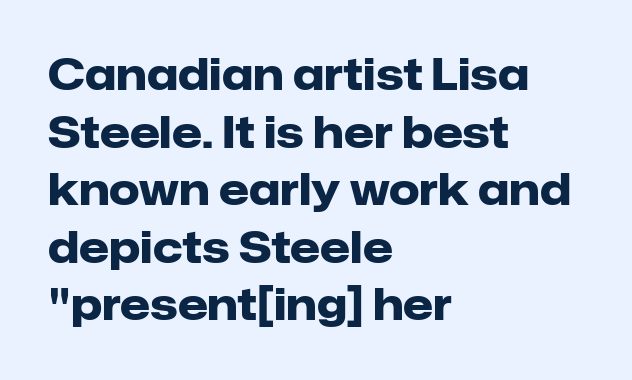
{"serif": "no", "italic": "no", "bold": "yes", "weight": "heavy", "width": "normal", "stroke_contrast": "low", "x_height": "medium", "monospaced": "no", "underline": "no", "align": "left", "line_spacing": "normal", "line_spacing_ratio": 1.34, "letter_spacing": "normal", "letter_spacing_em": 0.0, "glyph_px": 43}
